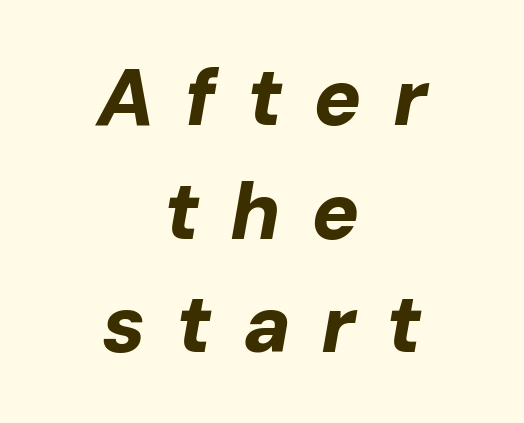
Q: Is the text bold? A: Yes.
Q: Is the text italic (slanted)? A: Yes, it leans right by about 10 degrees.
Q: Is the text underlined? A: No.
Q: How is the paragraph aligned? A: Centered.
Q: Is the spacing between letters normal or unusually wide? A: Unusually wide.
Q: Is the spacing between lines tight, normal or loose? A: Normal.
Q: Width (condensed, normal, or wide)? A: Normal.
Q: Stroke contrast? A: Low.
Q: x-height? A: Medium.
Q: Monospaced? A: No.
